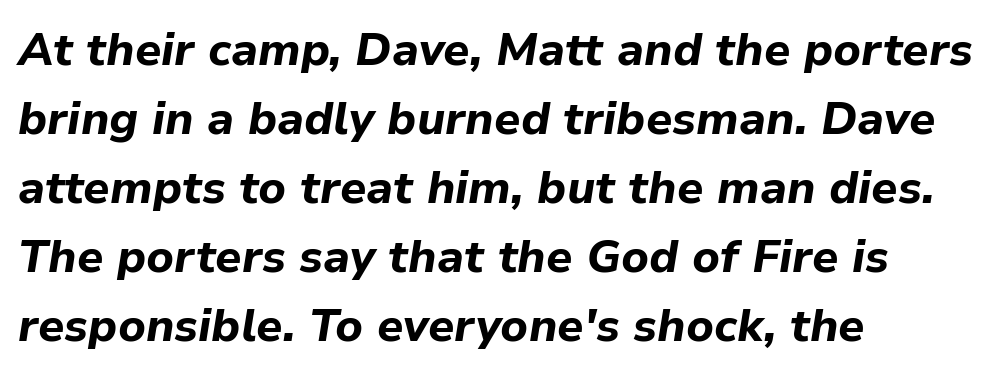
{"italic": "yes", "lean": "right", "slant_degrees": 9, "bold": "yes", "weight": "bold", "width": "normal", "stroke_contrast": "low", "x_height": "medium", "monospaced": "no", "underline": "no", "align": "left", "line_spacing": "normal", "line_spacing_ratio": 1.5, "letter_spacing": "normal", "letter_spacing_em": 0.0, "glyph_px": 46}
